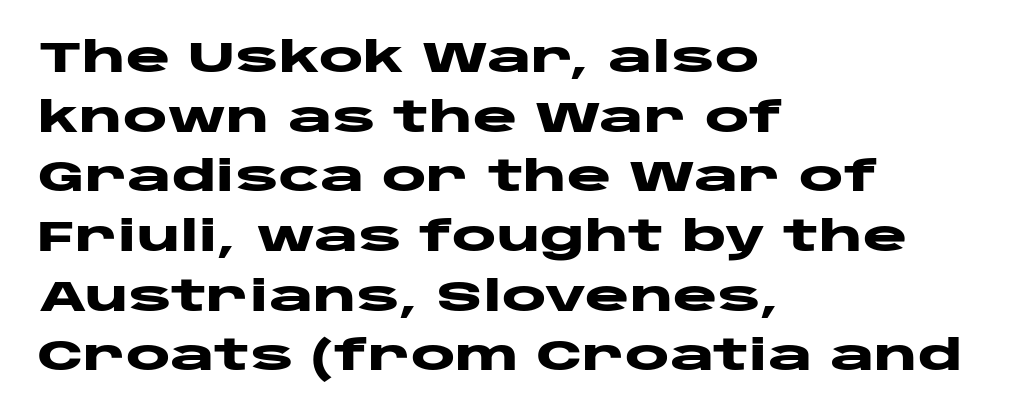
{"serif": "no", "italic": "no", "bold": "yes", "weight": "heavy", "width": "wide", "stroke_contrast": "low", "x_height": "large", "monospaced": "no", "underline": "no", "align": "left", "line_spacing": "normal", "line_spacing_ratio": 1.42, "letter_spacing": "normal", "letter_spacing_em": 0.0, "glyph_px": 42}
